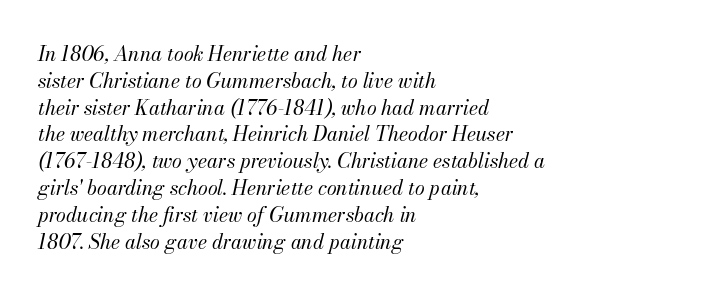
This rendering features lettering with no underline. Nothing unusual about the tracking: characters are spaced as the font intends. No extra ink here — the face is not bold. The text carries the slant typical of an italic or oblique font. The passage is arranged the way most books set body copy — flush left.
